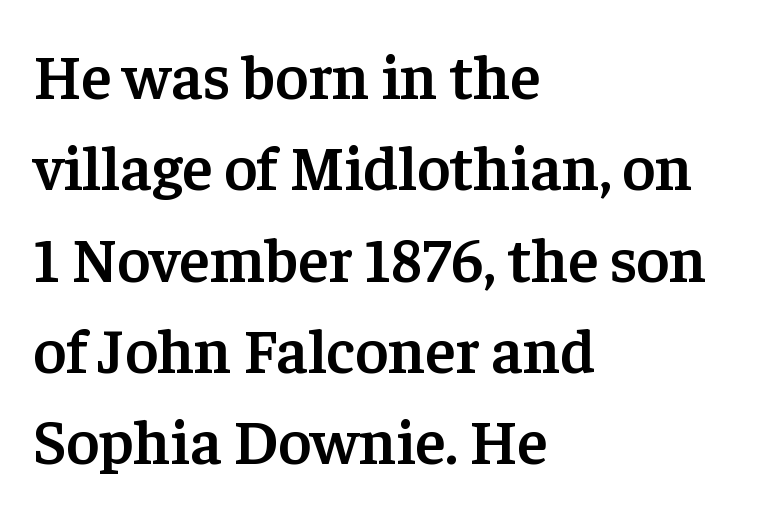
The image shows 63 px semibold serif type, upright; set left-aligned, normal line spacing (1.45x), normal letter spacing, not underlined; low stroke contrast and a medium x-height.
